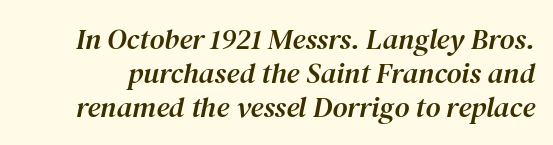
Q: Is the text italic (slanted)? A: Yes, it leans right by about 12 degrees.
Q: Is the typeface a serif or a sans-serif typeface? A: Serif.
Q: Is the text underlined? A: No.
Q: Is the spacing between letters normal or unusually wide? A: Normal.
Q: Width (condensed, normal, or wide)? A: Normal.
Q: Stroke contrast? A: Medium.
Q: x-height? A: Medium.
Q: Monospaced? A: No.
